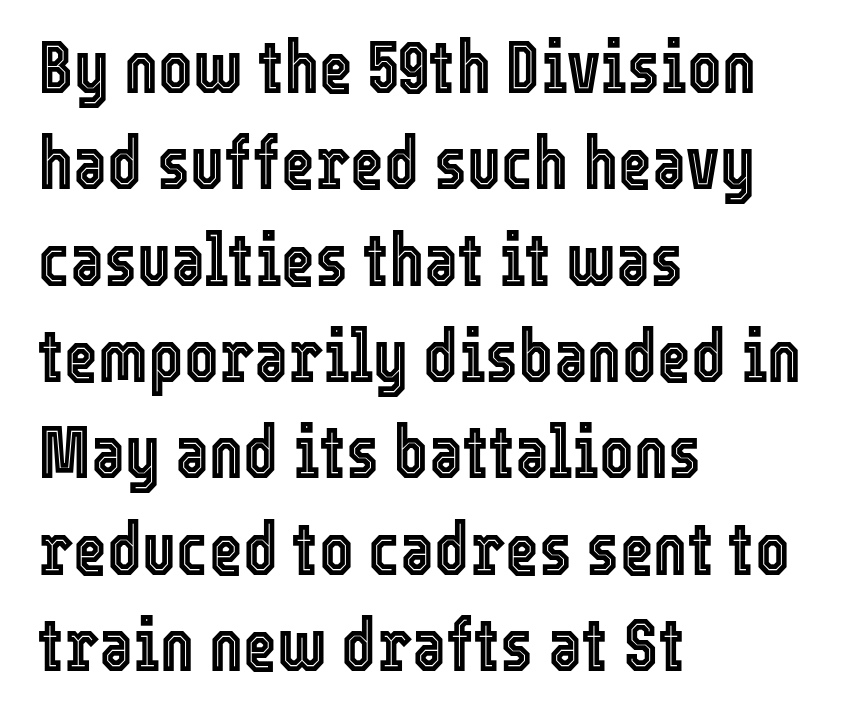
Q: Is the text italic (slanted)? A: No, it is upright.
Q: Is the text underlined? A: No.
Q: How is the paragraph aligned? A: Left-aligned.
Q: Is the spacing between letters normal or unusually wide? A: Normal.
Q: Is the spacing between lines tight, normal or loose? A: Normal.
Q: Width (condensed, normal, or wide)? A: Condensed.
Q: x-height? A: Medium.
Q: Monospaced? A: No.
